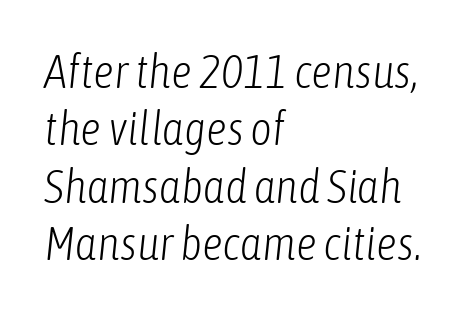
The image shows 47 px light, condensed type, italic (leaning right); set left-aligned, line spacing 1.22x, normal letter spacing, not underlined; low stroke contrast and a medium x-height.
